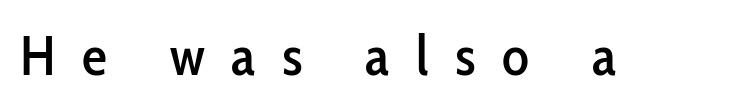
The glyphs are unaccompanied by any horizontal stroke below them. Observe the wide spacing: letters keep a clear distance from each other. Proportional: the letters do not fall into vertical columns. Unlike a traditional serif, this face leaves its strokes unadorned.
